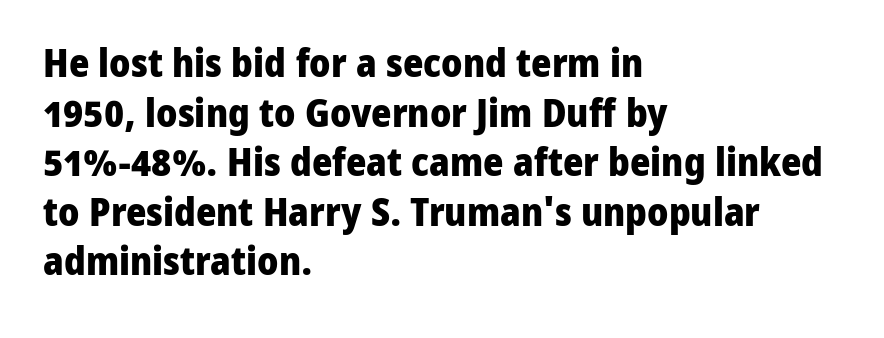
{"serif": "no", "italic": "no", "bold": "yes", "weight": "heavy", "width": "normal", "stroke_contrast": "low", "x_height": "medium", "monospaced": "no", "underline": "no", "align": "left", "line_spacing": "normal", "line_spacing_ratio": 1.27, "letter_spacing": "normal", "letter_spacing_em": 0.0, "glyph_px": 39}
